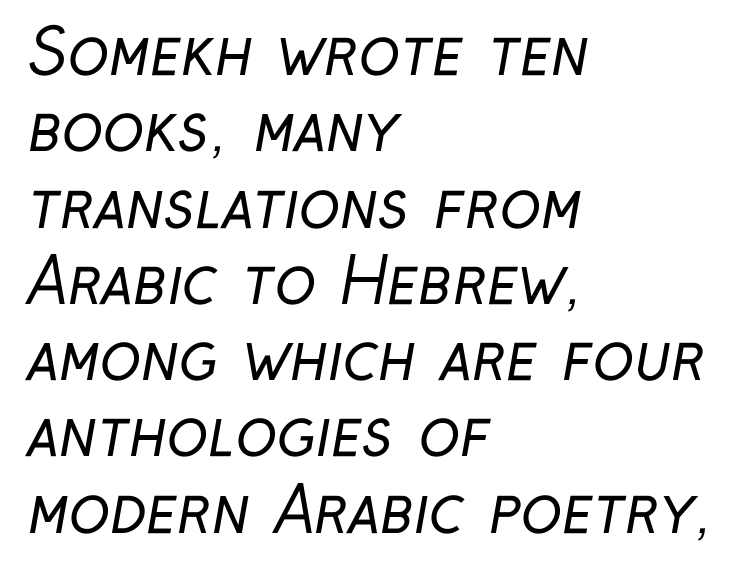
Check under the words: just untouched page. A student would call this left alignment; a typographer would say flush left, rag right. These lines are rendered in a variable-pitch font. Each word holds together tightly as a unit, with standard inter-letter gaps. Are there feet on the stems? There aren't — it's a sans.
